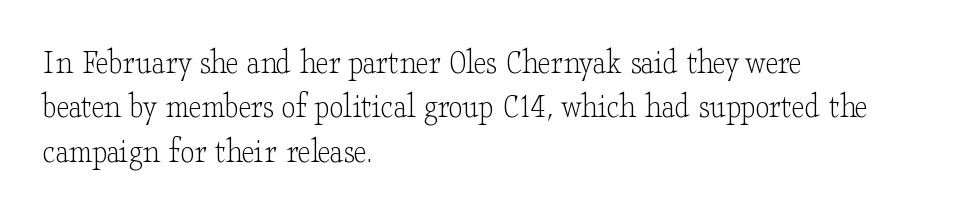
The image shows 35 px light, wide serif type, upright; set left-aligned, normal line spacing (1.27x), normal letter spacing, not underlined; low stroke contrast and a small x-height.
